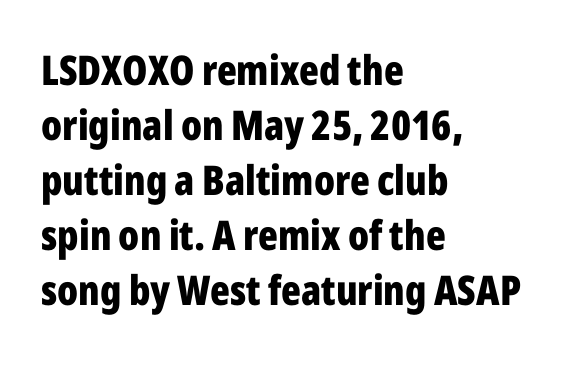
Q: Is the text bold? A: Yes.
Q: Is the text italic (slanted)? A: No, it is upright.
Q: Is the typeface a serif or a sans-serif typeface? A: Sans-serif.
Q: Is the text underlined? A: No.
Q: How is the paragraph aligned? A: Left-aligned.
Q: Is the spacing between letters normal or unusually wide? A: Normal.
Q: Is the spacing between lines tight, normal or loose? A: Normal.
Q: Width (condensed, normal, or wide)? A: Condensed.
Q: Stroke contrast? A: Low.
Q: x-height? A: Medium.
Q: Monospaced? A: No.
